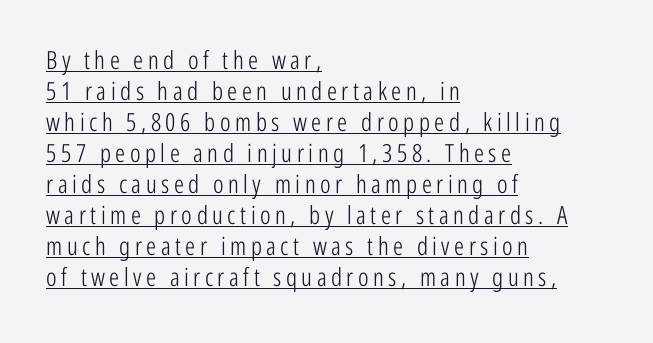
Q: Is the text bold? A: No.
Q: Is the text italic (slanted)? A: No, it is upright.
Q: Is the text underlined? A: Yes.
Q: How is the paragraph aligned? A: Left-aligned.
